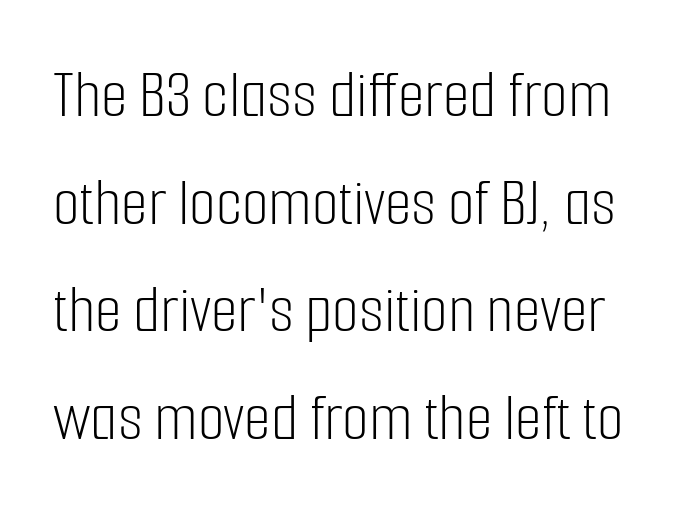
Unbolded letterforms with no extra heft. You can tell from the bare stems that sans-serif type was used. The baseline area is clear. Italic? Not at all — the glyphs are vertical. The tracking reads as untouched default to a designer's eye. Varying glyph widths throughout — classic text-font behaviour.
